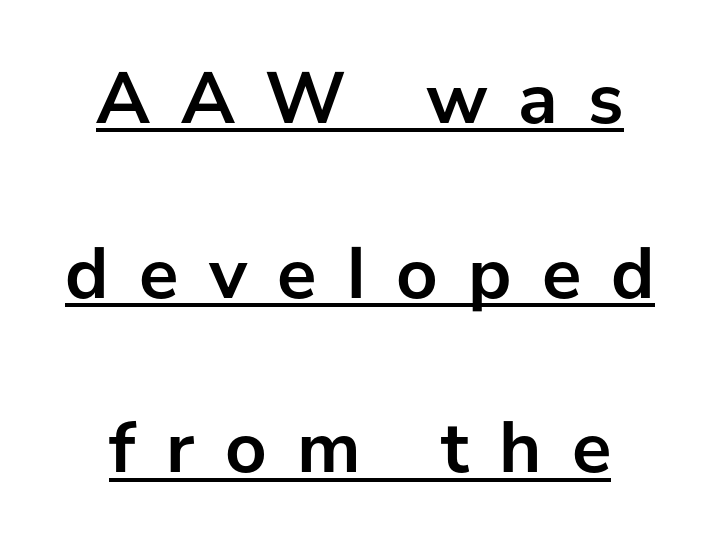
This rendering widens character spacing well past its baseline value. The lines are spread far apart with generous leading. Plenty of ink on the page — the face is bold. The paragraph shown floats in the horizontal middle. Posture: upright roman. Typographically, this falls in the sans-serif category.
